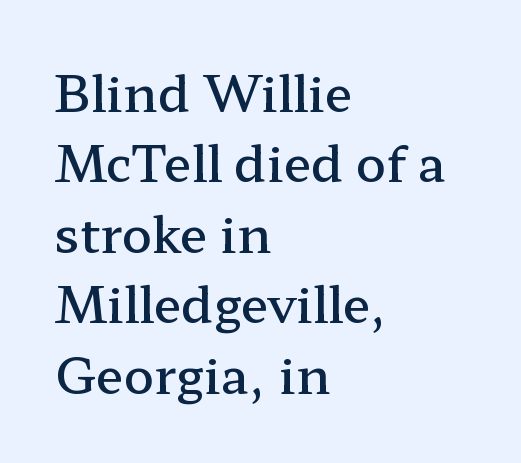
Q: Is the text bold? A: Semi-bold.
Q: Is the text italic (slanted)? A: No, it is upright.
Q: Is the typeface a serif or a sans-serif typeface? A: Serif.
Q: Is the text underlined? A: No.
Q: How is the paragraph aligned? A: Left-aligned.
Q: Is the spacing between letters normal or unusually wide? A: Normal.
Q: Is the spacing between lines tight, normal or loose? A: Normal.
Q: Width (condensed, normal, or wide)? A: Wide.
Q: Stroke contrast? A: Low.
Q: x-height? A: Medium.
Q: Monospaced? A: No.
